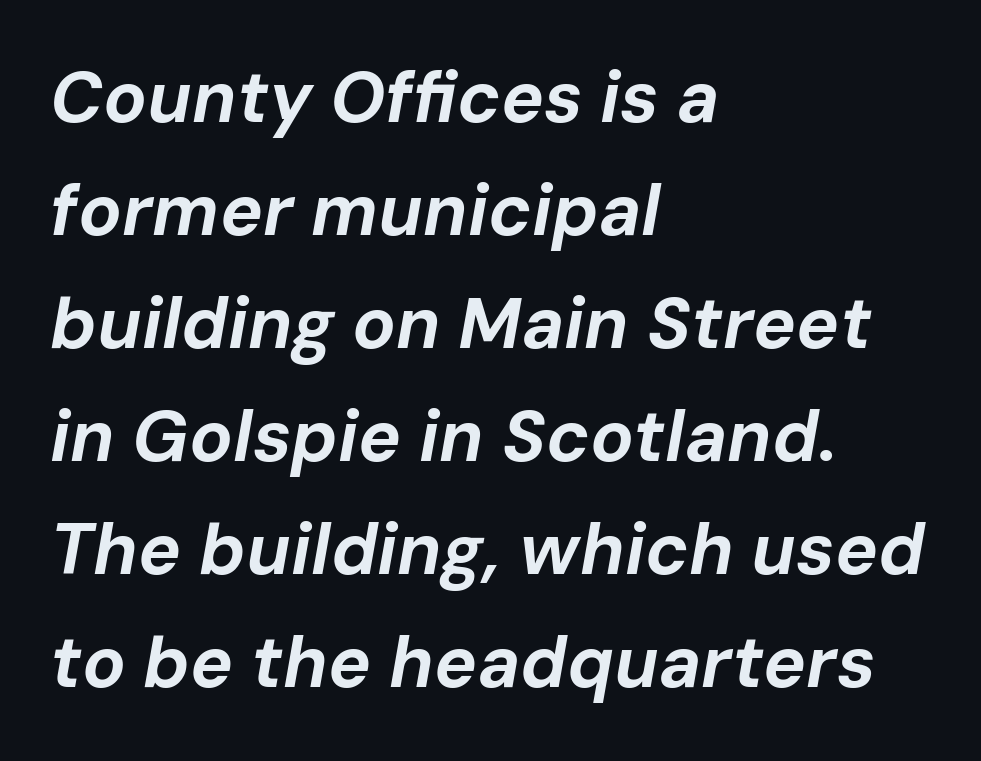
The image shows 72 px bold type, italic (leaning right); set left-aligned, normal line spacing (1.57x), normal letter spacing, not underlined; low stroke contrast and a medium x-height.
